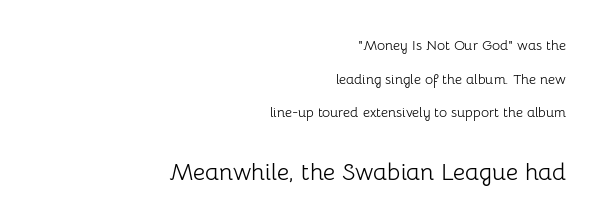
Q: Is the text bold? A: No.
Q: Is the text italic (slanted)? A: No, it is upright.
Q: Is the text underlined? A: No.
Q: How is the paragraph aligned? A: Right-aligned.
Q: Is the spacing between letters normal or unusually wide? A: Normal.
Q: Is the spacing between lines tight, normal or loose? A: Loose.
Q: Which block of text is set in a larger size, the first (top) or the second (bottom)? A: The second (bottom) one.
